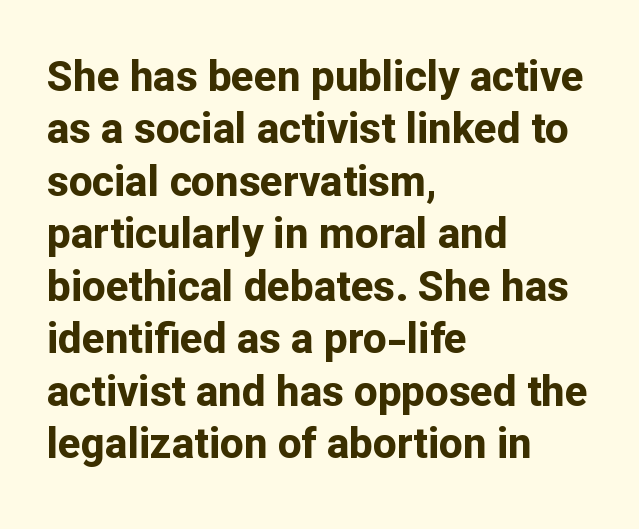
The passage shown has conventional tracking throughout. Posture: upright roman. In terms of letterform style, serifs are entirely absent. Notice how thick the strokes are: this is what a full bold looks like. Decoration check: the copy has no underline.
